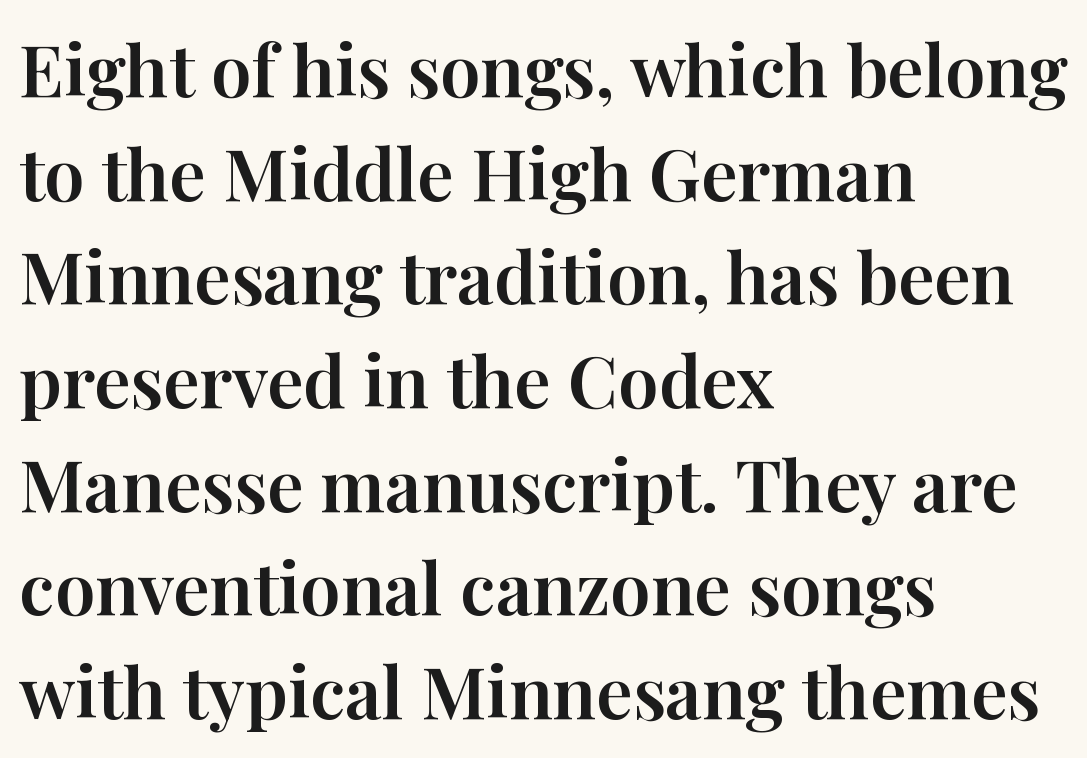
The rendering shows small feet on the letterforms — a serif design. Here the designer chose a conventional face with non-uniform glyph widths. The space beneath each line is pristine and unruled. The block of text has a typical density, with ordinary space between rows. Left-aligned paragraph, ragged on the right. Standard letterfit; no display-style spreading of the glyphs.
